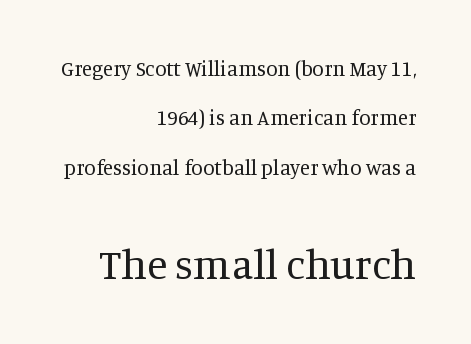
{"serif": "yes", "italic": "no", "bold": "no", "weight": "regular", "width": "normal", "stroke_contrast": "medium", "x_height": "large", "monospaced": "no", "underline": "no", "align": "right", "line_spacing": "loose", "line_spacing_ratio": 2.35, "letter_spacing": "normal", "letter_spacing_em": 0.0, "larger_block": "second", "size_ratio": 2.0, "glyph_px": 42}
